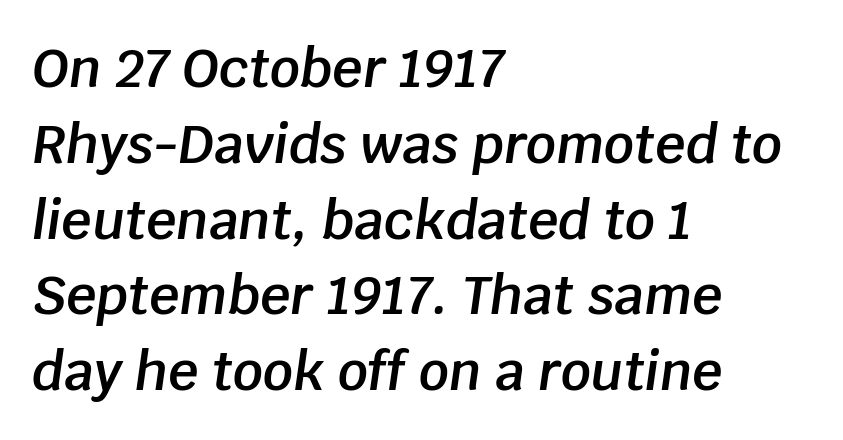
On the weight axis this lands at semibold, roughly 600. The paragraph has a hard left edge and a soft right edge. The face used here is proportionally spaced, like ordinary book or web type. Vertically, the passage feels balanced, rows spaced as you'd expect. Would a proofreader flag this as italicized? Yes.
